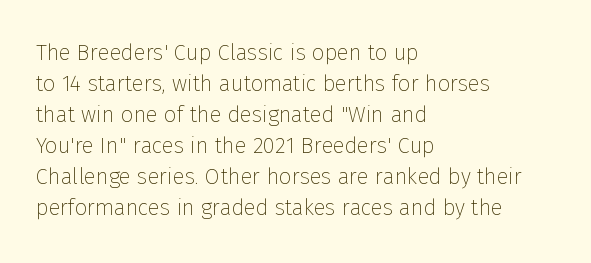
{"italic": "no", "bold": "no", "underline": "no", "align": "left", "line_spacing": "normal", "line_spacing_ratio": 1.41, "letter_spacing": "normal", "letter_spacing_em": 0.0, "glyph_px": 22}
